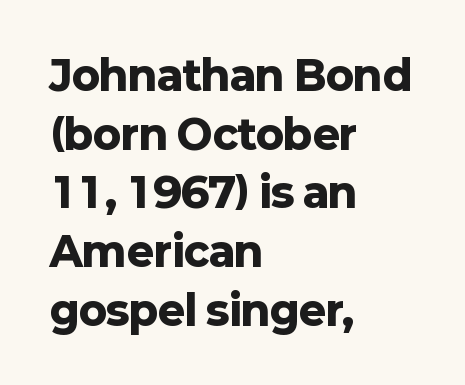
{"serif": "no", "italic": "no", "bold": "yes", "weight": "heavy", "width": "normal", "stroke_contrast": "low", "x_height": "medium", "monospaced": "no", "underline": "no", "align": "left", "line_spacing": "normal", "line_spacing_ratio": 1.43, "letter_spacing": "normal", "letter_spacing_em": 0.0, "glyph_px": 41}
